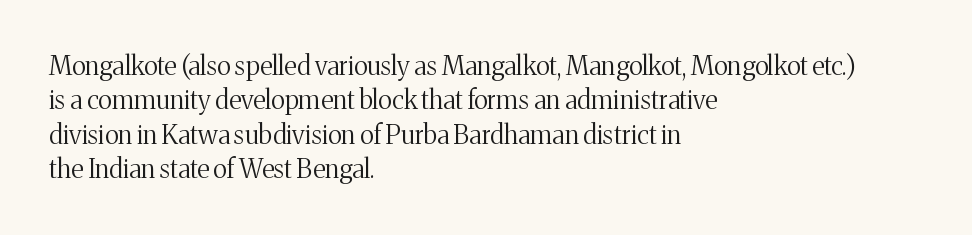
The image shows 26 px text type, upright; set left-aligned, normal line spacing (1.32x), normal letter spacing, not underlined.
